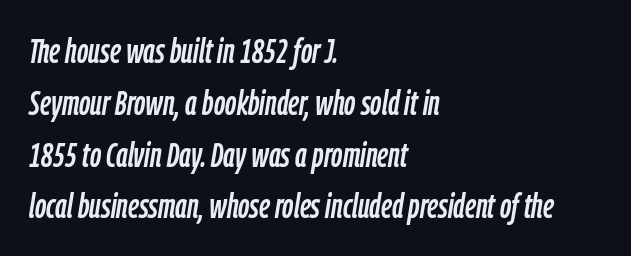
If you drew a ruler down the left edge, every line would touch it. Here the designer chose a conventional face with non-uniform glyph widths. Vertically, the passage feels balanced, rows spaced as you'd expect. In terms of letterspacing, this is plain default setting. This is oblique type, the kind used for emphasis or titles. Decoration check: the copy has no underline.
